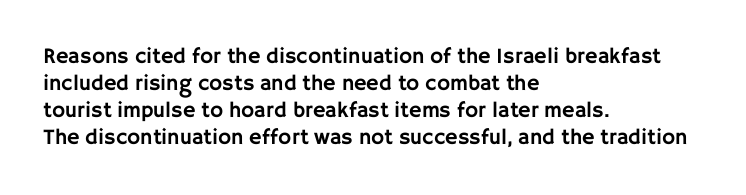
Is the block centered? No — it sits flush against the left margin. Beneath every word, the page is bare. What stands out about the letter spacing? Nothing — it is the standard amount. The lettering stays uniformly vertical, giving the passage a roman look.
